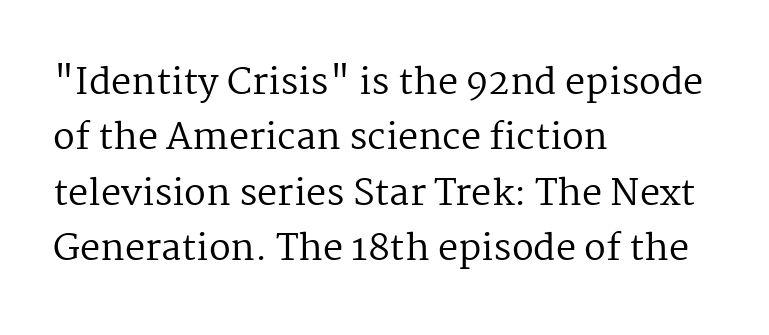
{"serif": "yes", "italic": "no", "bold": "no", "weight": "regular", "width": "normal", "stroke_contrast": "medium", "x_height": "medium", "monospaced": "no", "underline": "no", "align": "left", "line_spacing": "normal", "line_spacing_ratio": 1.54, "letter_spacing": "normal", "letter_spacing_em": 0.0, "glyph_px": 36}
